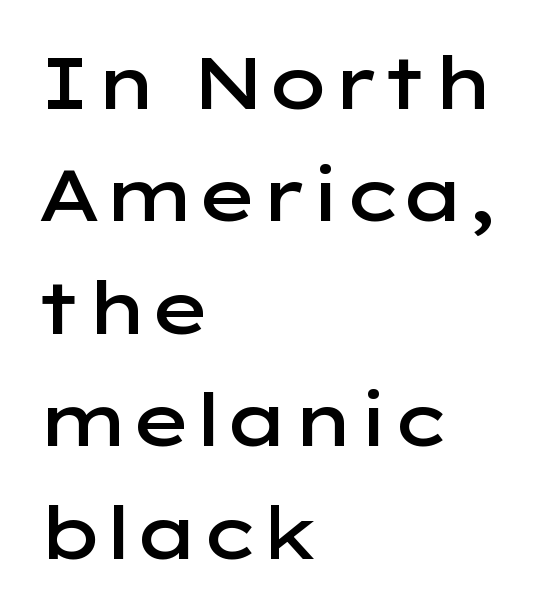
The image shows 73 px semibold, wide sans-serif type, upright; set left-aligned, normal line spacing (1.54x), normal letter spacing, not underlined; low stroke contrast and a medium x-height.
